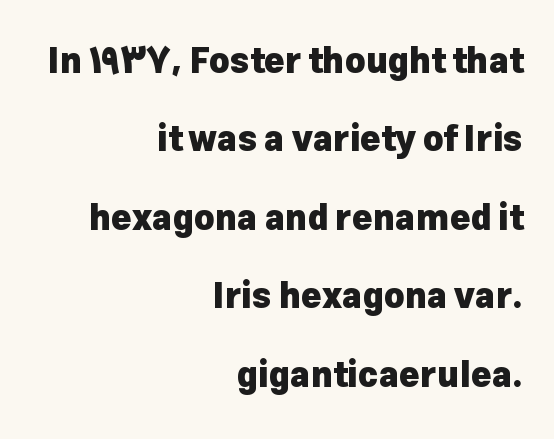
The image shows 35 px heavy sans-serif type, upright; set right-aligned, loose line spacing (2.24x), normal letter spacing, not underlined; low stroke contrast and a medium x-height.
